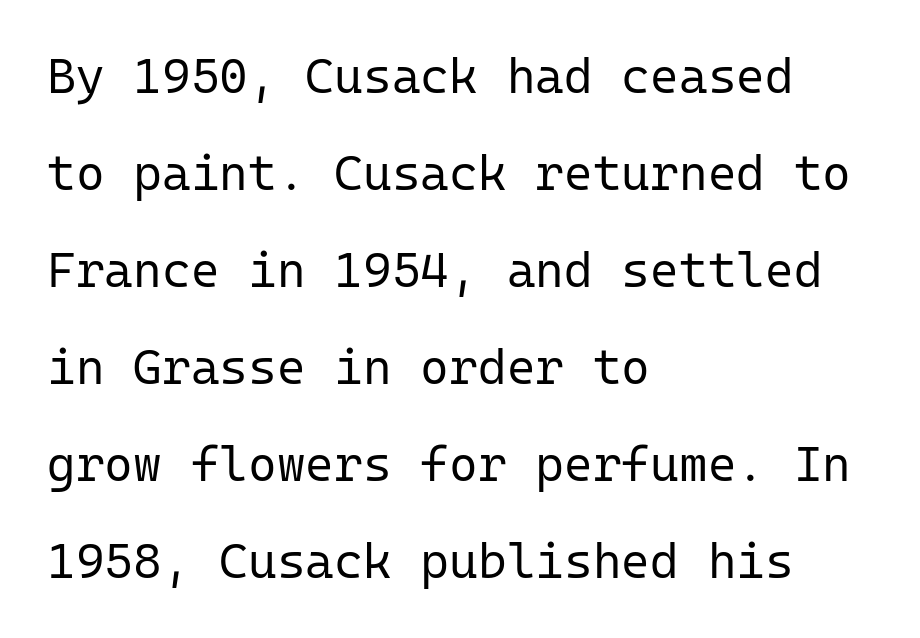
The image shows 49 px regular-weight sans-serif type, upright, monospaced; set left-aligned, loose line spacing (1.98x), normal letter spacing, not underlined; low stroke contrast and a medium x-height.
